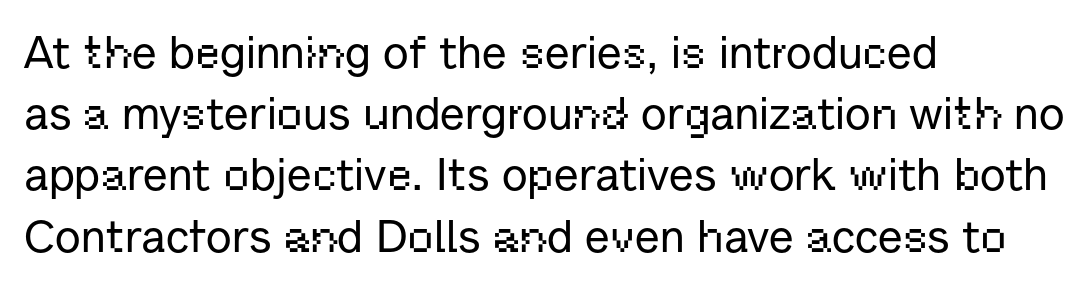
{"serif": "no", "italic": "no", "width": "normal", "stroke_contrast": "low", "x_height": "medium", "monospaced": "no", "underline": "no", "align": "left", "line_spacing": "normal", "line_spacing_ratio": 1.36, "letter_spacing": "normal", "letter_spacing_em": 0.0, "glyph_px": 45}
